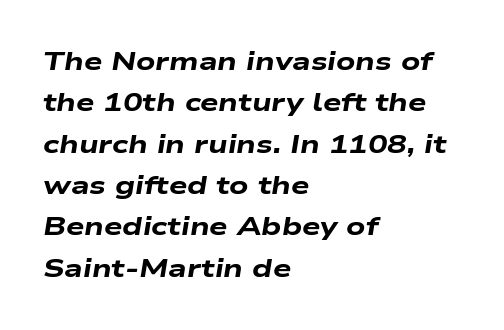
{"italic": "yes", "lean": "right", "slant_degrees": 9, "bold": "yes", "underline": "no", "align": "left", "line_spacing": "normal", "line_spacing_ratio": 1.59, "letter_spacing": "normal", "letter_spacing_em": 0.0, "glyph_px": 26}
